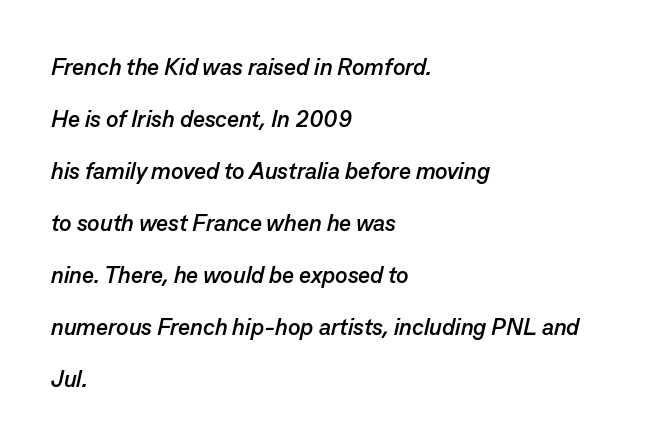
Q: Is the text bold? A: Yes.
Q: Is the text italic (slanted)? A: Yes, it leans right by about 13 degrees.
Q: Is the text underlined? A: No.
Q: How is the paragraph aligned? A: Left-aligned.
Q: Is the spacing between letters normal or unusually wide? A: Normal.
Q: Is the spacing between lines tight, normal or loose? A: Loose.
